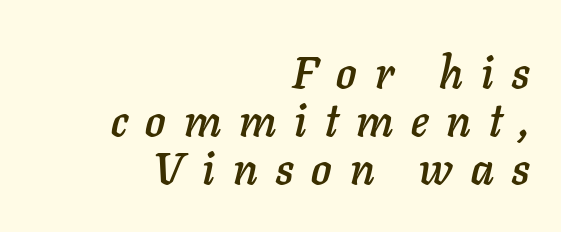
{"italic": "yes", "lean": "right", "slant_degrees": 11, "width": "normal", "stroke_contrast": "low", "x_height": "medium", "monospaced": "no", "underline": "no", "align": "right", "line_spacing": "tight", "line_spacing_ratio": 1.07, "letter_spacing": "wide", "letter_spacing_em": 0.4, "glyph_px": 45}
